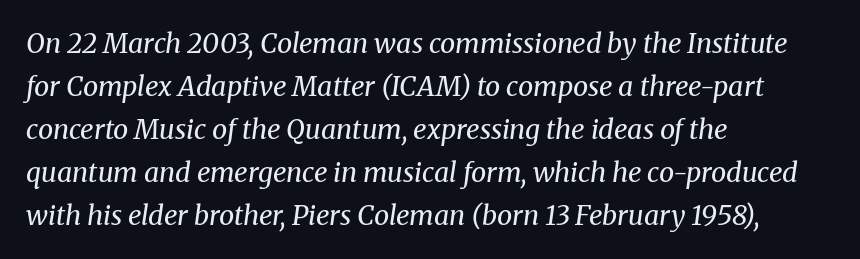
Q: Is the text bold? A: No.
Q: Is the text italic (slanted)? A: Yes, it leans right by about 8 degrees.
Q: Is the text underlined? A: No.
Q: How is the paragraph aligned? A: Left-aligned.
Q: Is the spacing between letters normal or unusually wide? A: Normal.
Q: Is the spacing between lines tight, normal or loose? A: Normal.
